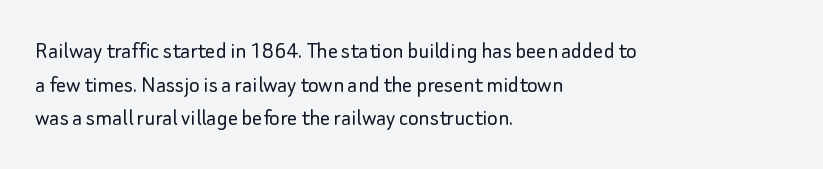
{"italic": "no", "bold": "no", "underline": "no", "align": "left", "line_spacing": "normal", "line_spacing_ratio": 1.35, "letter_spacing": "normal", "letter_spacing_em": 0.0, "glyph_px": 25}
